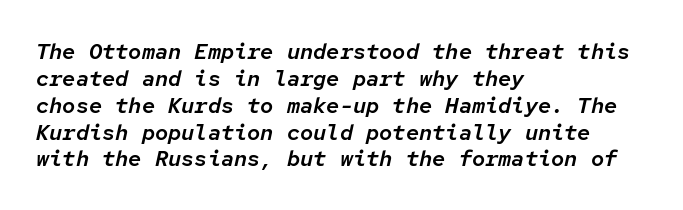
{"italic": "yes", "lean": "right", "slant_degrees": 12, "underline": "no", "align": "left", "line_spacing_ratio": 1.22, "letter_spacing": "normal", "letter_spacing_em": 0.0, "glyph_px": 22}
